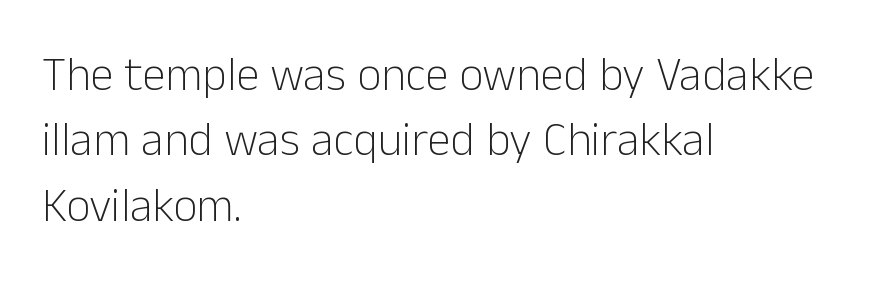
No word sits above an underline. The letters advance in unequal steps, a hallmark of proportional type. You can tell it's not italic because the verticals are truly vertical. No extra ink here — the face is not bold. Short and long lines alike share a common starting point at left. Leading: standard.
